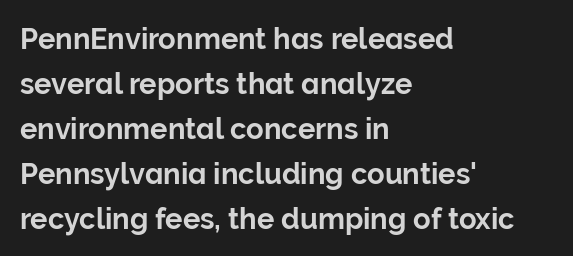
{"serif": "no", "italic": "no", "width": "normal", "stroke_contrast": "low", "x_height": "medium", "monospaced": "no", "underline": "no", "align": "left", "line_spacing": "normal", "line_spacing_ratio": 1.55, "letter_spacing": "normal", "letter_spacing_em": 0.0, "glyph_px": 29}
